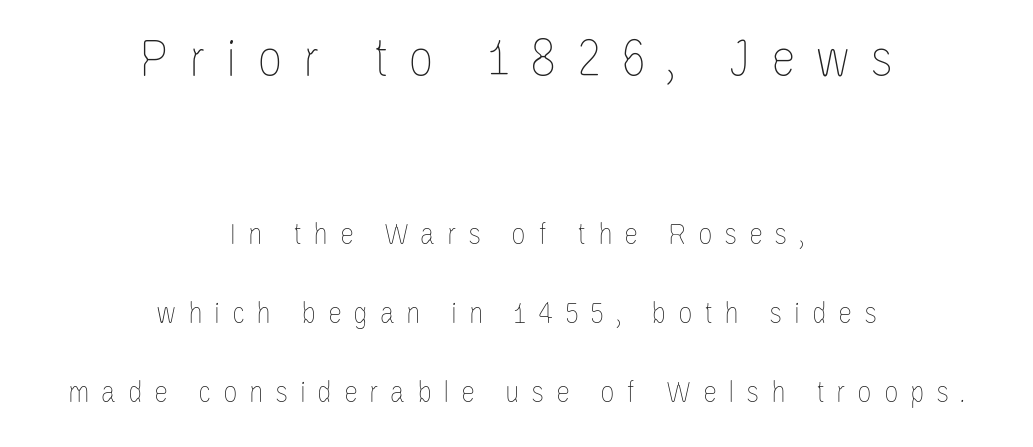
{"italic": "no", "bold": "no", "weight": "thin", "width": "condensed", "stroke_contrast": "low", "x_height": "large", "monospaced": "no", "underline": "no", "align": "center", "line_spacing": "loose", "line_spacing_ratio": 2.48, "letter_spacing": "wide", "letter_spacing_em": 0.36, "larger_block": "first", "size_ratio": 1.75, "glyph_px": 56}
